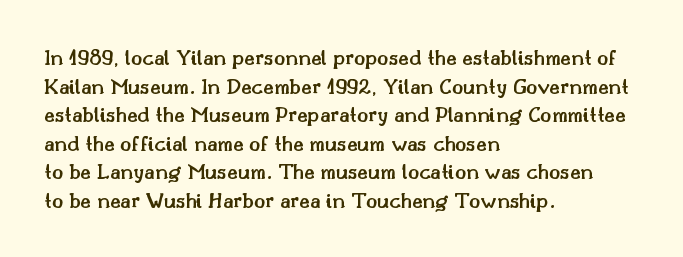
The image shows 23 px text type, upright; set left-aligned, line spacing 1.24x, normal letter spacing, not underlined.
